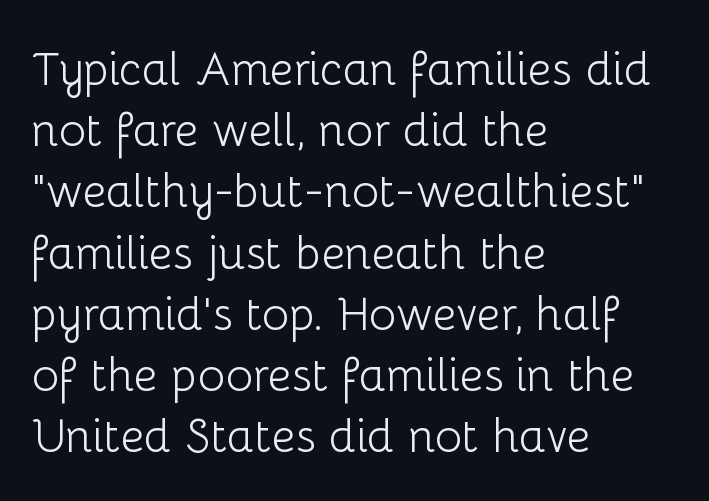
{"serif": "no", "italic": "no", "bold": "no", "weight": "light", "width": "normal", "stroke_contrast": "low", "x_height": "medium", "monospaced": "no", "underline": "no", "align": "left", "line_spacing": "normal", "line_spacing_ratio": 1.33, "letter_spacing": "normal", "letter_spacing_em": 0.0, "glyph_px": 46}
